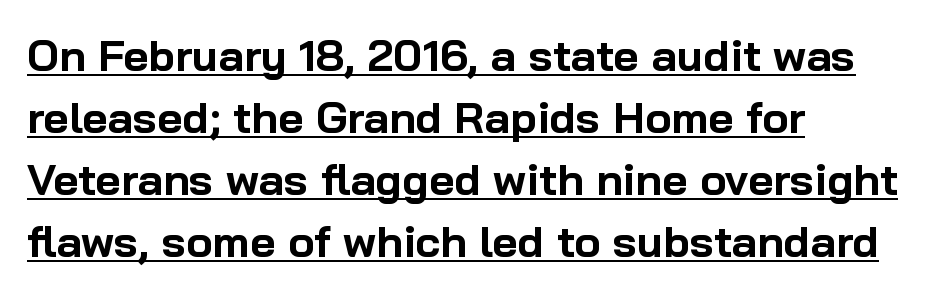
Q: Is the text bold? A: Yes.
Q: Is the text italic (slanted)? A: No, it is upright.
Q: Is the typeface a serif or a sans-serif typeface? A: Sans-serif.
Q: Is the text underlined? A: Yes.
Q: How is the paragraph aligned? A: Left-aligned.
Q: Is the spacing between letters normal or unusually wide? A: Normal.
Q: Is the spacing between lines tight, normal or loose? A: Normal.
Q: Width (condensed, normal, or wide)? A: Normal.
Q: Stroke contrast? A: Low.
Q: x-height? A: Medium.
Q: Monospaced? A: No.
